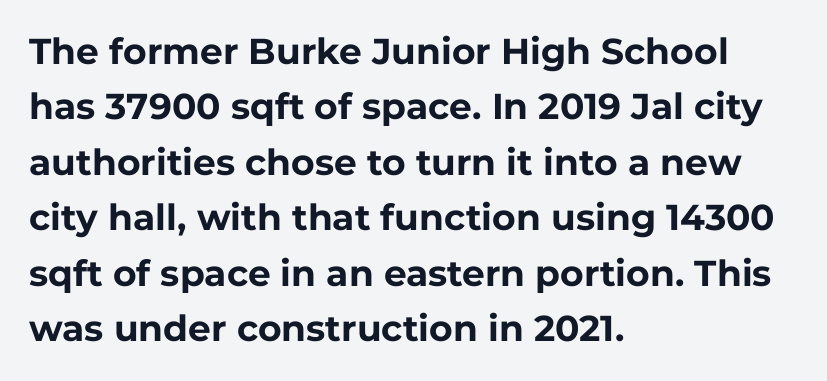
{"serif": "no", "italic": "no", "bold": "yes", "weight": "bold", "width": "normal", "stroke_contrast": "low", "x_height": "medium", "monospaced": "no", "underline": "no", "align": "left", "line_spacing": "normal", "line_spacing_ratio": 1.54, "letter_spacing": "normal", "letter_spacing_em": 0.0, "glyph_px": 36}
